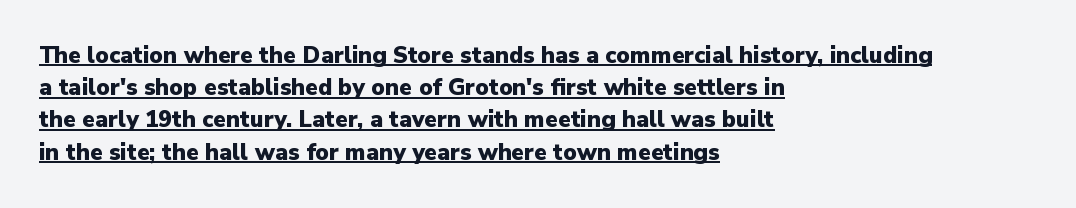
Q: Is the text bold? A: Yes.
Q: Is the text italic (slanted)? A: No, it is upright.
Q: Is the text underlined? A: Yes.
Q: How is the paragraph aligned? A: Left-aligned.
Q: Is the spacing between letters normal or unusually wide? A: Normal.
Q: Is the spacing between lines tight, normal or loose? A: Normal.
